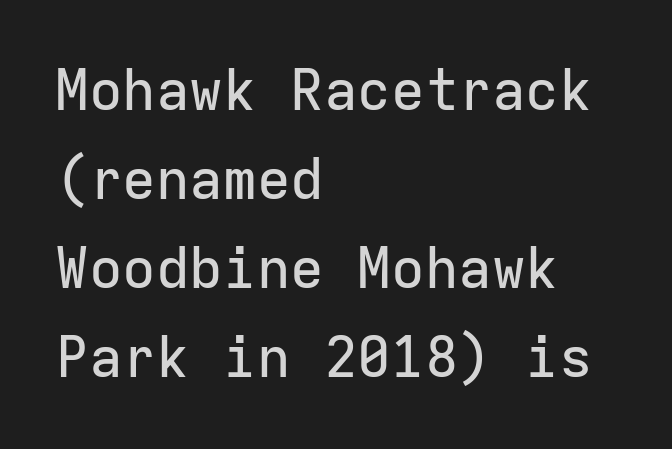
Layout note: lines flush left. Fixed-width glyphs throughout — classic coding-font behaviour. Each word holds together tightly as a unit, with standard inter-letter gaps. Nope, no serifs anywhere on these letters. The space beneath each line is pristine and unruled.
